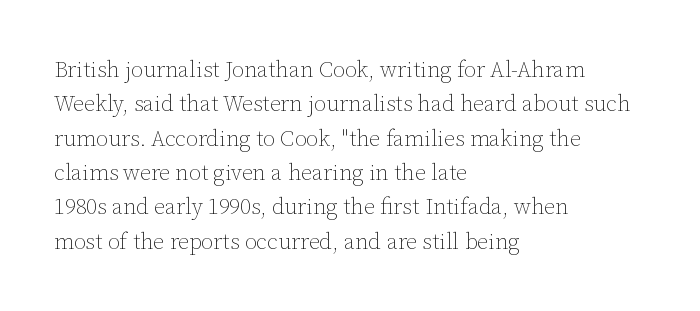
The specimen reads as upright at a glance. Is the stroke heavy? The answer is a plain regular-or-lighter. Clear beneath every line of the passage. Notice how descenders clear the ascenders below comfortably — that's standard leading.
